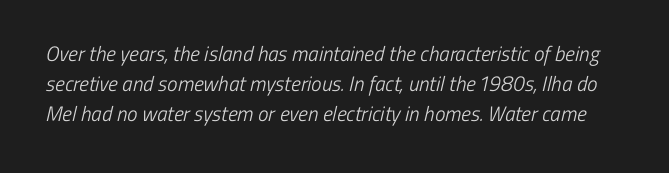
No letter is thick-stroked: the sample isn't bold. Default kerning and tracking; the words read as compact shapes. Regarding leading, the lines here are spaced in the standard way. Descenders are the only things crossing below the line.
